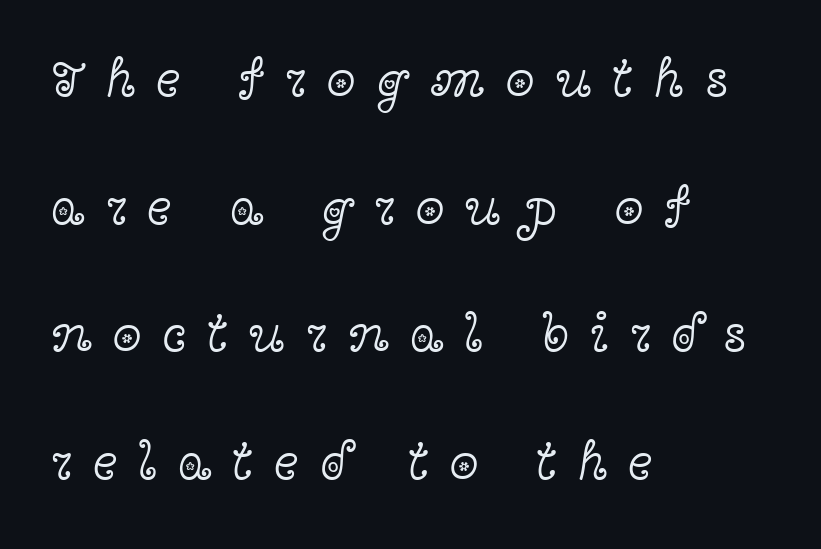
The typeface chosen for these lines features serifs. Successive baselines arrive slowly, with a big drop between each. Is this a fixed-width face? No — the glyphs have proportional, varying widths. The rendering inserts visible extra space after every character.
